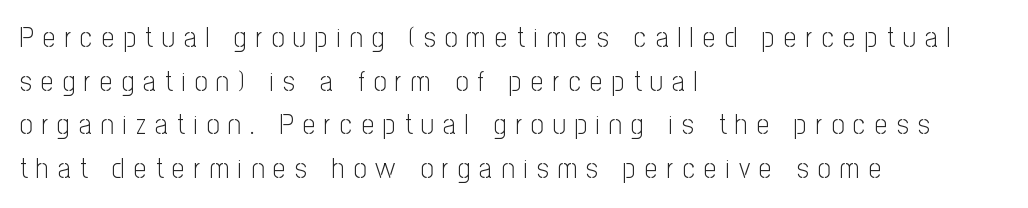
{"serif": "no", "italic": "no", "bold": "no", "weight": "light", "width": "condensed", "stroke_contrast": "low", "x_height": "medium", "monospaced": "no", "underline": "no", "align": "left", "line_spacing": "normal", "line_spacing_ratio": 1.56, "letter_spacing": "wide", "letter_spacing_em": 0.33, "glyph_px": 28}
